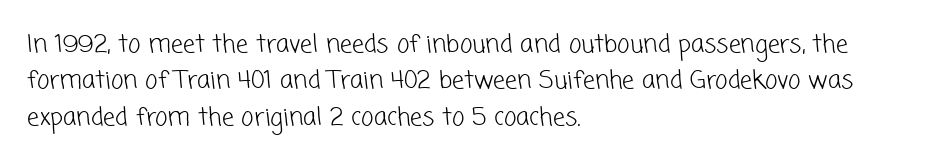
The image shows 24 px text type; set left-aligned, normal line spacing (1.52x), normal letter spacing, not underlined.
